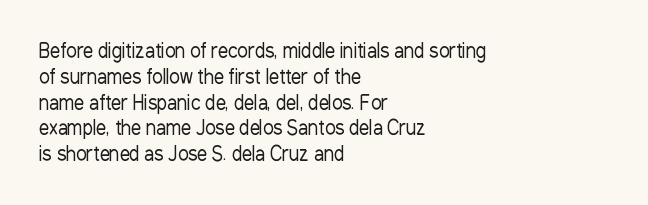
{"italic": "no", "bold": "no", "underline": "no", "align": "left", "line_spacing": "normal", "line_spacing_ratio": 1.29, "letter_spacing": "normal", "letter_spacing_em": 0.0, "glyph_px": 20}
